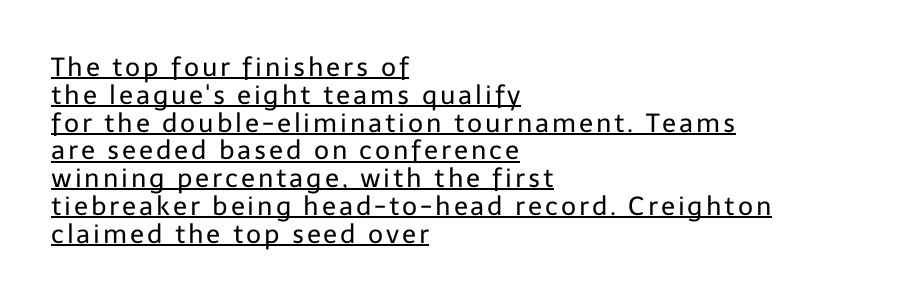
Q: Is the text bold? A: No.
Q: Is the text italic (slanted)? A: No, it is upright.
Q: Is the text underlined? A: Yes.
Q: How is the paragraph aligned? A: Left-aligned.
Q: Is the spacing between lines tight, normal or loose? A: Tight.
